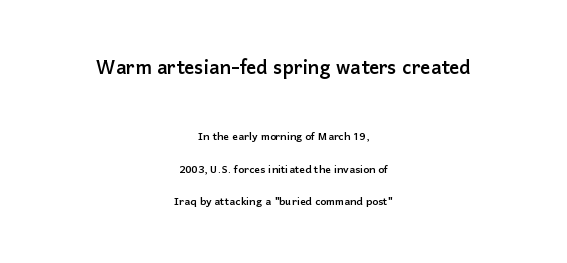
Q: Is the text italic (slanted)? A: No, it is upright.
Q: Is the text underlined? A: No.
Q: How is the paragraph aligned? A: Centered.
Q: Is the spacing between letters normal or unusually wide? A: Normal.
Q: Is the spacing between lines tight, normal or loose? A: Loose.
Q: Which block of text is set in a larger size, the first (top) or the second (bottom)? A: The first (top) one.
